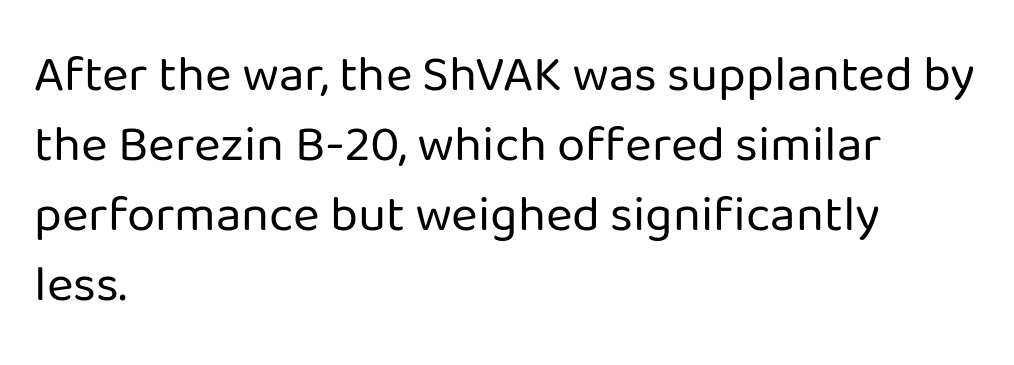
The image shows 51 px regular-weight sans-serif type, upright; set left-aligned, normal line spacing (1.37x), normal letter spacing, not underlined; low stroke contrast and a medium x-height.
